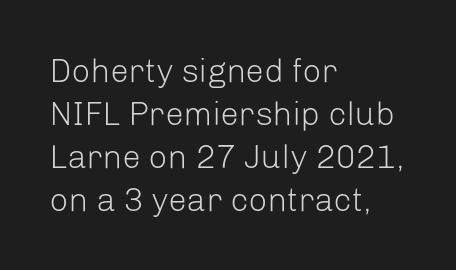
The image shows 33 px light sans-serif type, upright; set left-aligned, normal line spacing (1.3x), normal letter spacing, not underlined; low stroke contrast and a medium x-height.
